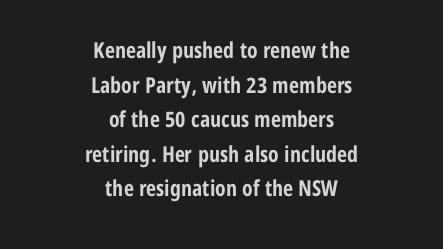
{"italic": "no", "bold": "yes", "underline": "no", "align": "center", "line_spacing": "normal", "line_spacing_ratio": 1.57, "letter_spacing": "normal", "letter_spacing_em": 0.0, "glyph_px": 22}
